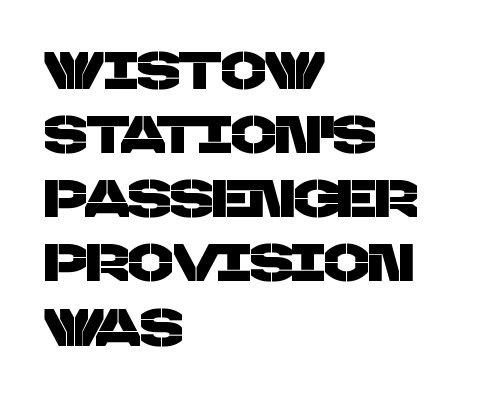
{"serif": "no", "width": "normal", "stroke_contrast": "low", "x_height": "large", "monospaced": "no", "underline": "no", "align": "left", "line_spacing_ratio": 1.21, "letter_spacing": "normal", "letter_spacing_em": 0.0, "glyph_px": 53}
